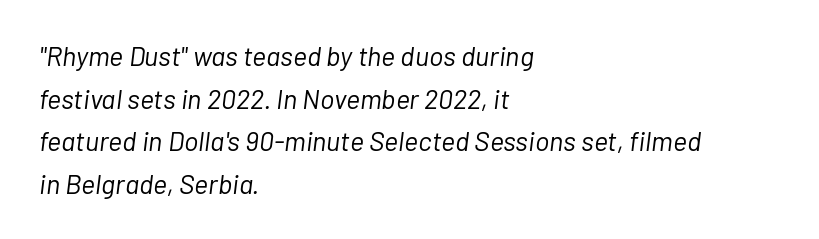
The image shows 27 px text type, italic (leaning right); set left-aligned, normal line spacing (1.58x), normal letter spacing, not underlined.
